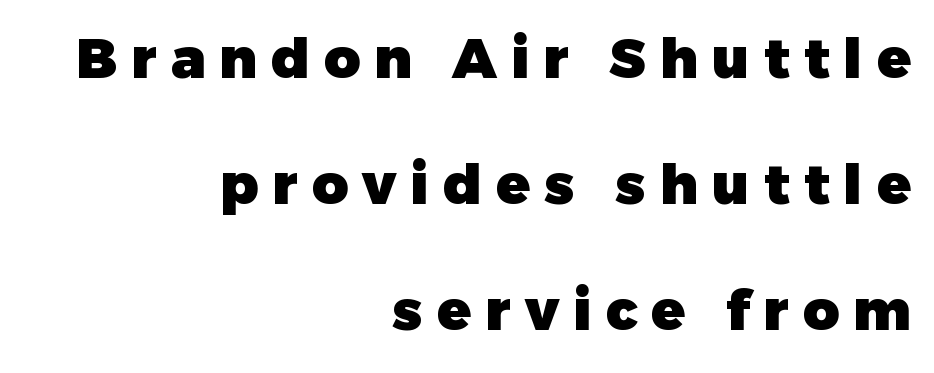
Q: Is the text bold? A: Yes.
Q: Is the text italic (slanted)? A: No, it is upright.
Q: Is the typeface a serif or a sans-serif typeface? A: Sans-serif.
Q: Is the text underlined? A: No.
Q: How is the paragraph aligned? A: Right-aligned.
Q: Is the spacing between letters normal or unusually wide? A: Unusually wide.
Q: Is the spacing between lines tight, normal or loose? A: Loose.
Q: Width (condensed, normal, or wide)? A: Normal.
Q: Stroke contrast? A: Low.
Q: x-height? A: Medium.
Q: Monospaced? A: No.
